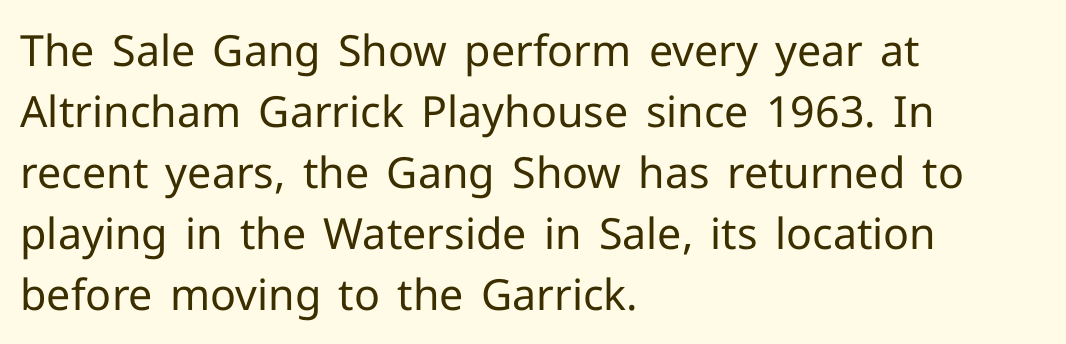
The image shows 43 px regular-weight sans-serif type, upright; set left-aligned, normal line spacing (1.42x), normal letter spacing, not underlined; low stroke contrast and a medium x-height.
